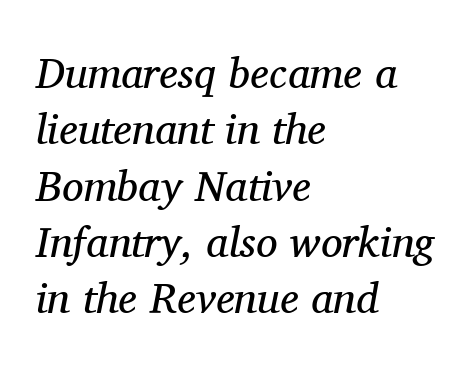
The rows are spaced the way most documents space them. This sample has the flowing, uneven cadence of proportional lettering. In terms of letterform style, serifs are clearly present. The rag falls on the right side of this text block. The characters are drawn with everyday or finer stroke widths.
